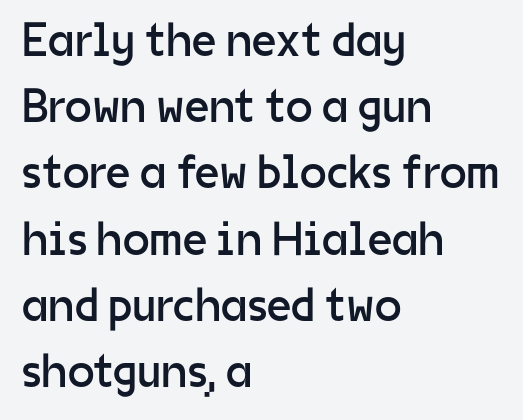
Q: Is the text bold? A: No.
Q: Is the text italic (slanted)? A: No, it is upright.
Q: Is the typeface a serif or a sans-serif typeface? A: Sans-serif.
Q: Is the text underlined? A: No.
Q: How is the paragraph aligned? A: Left-aligned.
Q: Is the spacing between letters normal or unusually wide? A: Normal.
Q: Is the spacing between lines tight, normal or loose? A: Normal.
Q: Width (condensed, normal, or wide)? A: Normal.
Q: Stroke contrast? A: Low.
Q: x-height? A: Medium.
Q: Monospaced? A: No.
